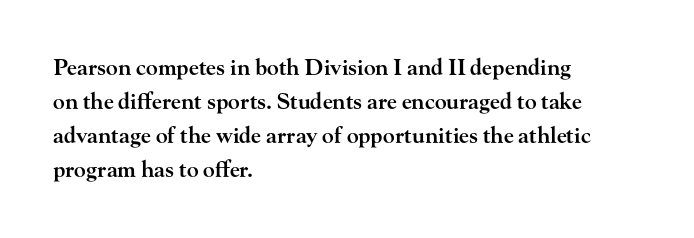
Q: Is the text bold? A: Semi-bold.
Q: Is the text italic (slanted)? A: No, it is upright.
Q: Is the text underlined? A: No.
Q: How is the paragraph aligned? A: Left-aligned.
Q: Is the spacing between letters normal or unusually wide? A: Normal.
Q: Is the spacing between lines tight, normal or loose? A: Normal.
